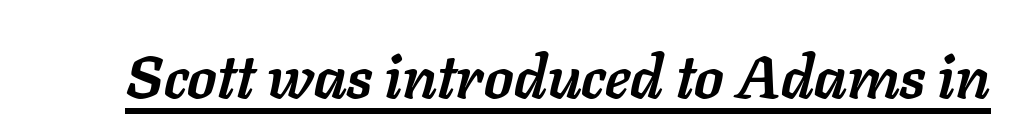
In terms of letterspacing, this is plain default setting. A typesetter would call this proportional, since set widths differ per character. Quick note: underline on. The whole block is typeset with a tilt. The strokes are fattened all the way to bold.
